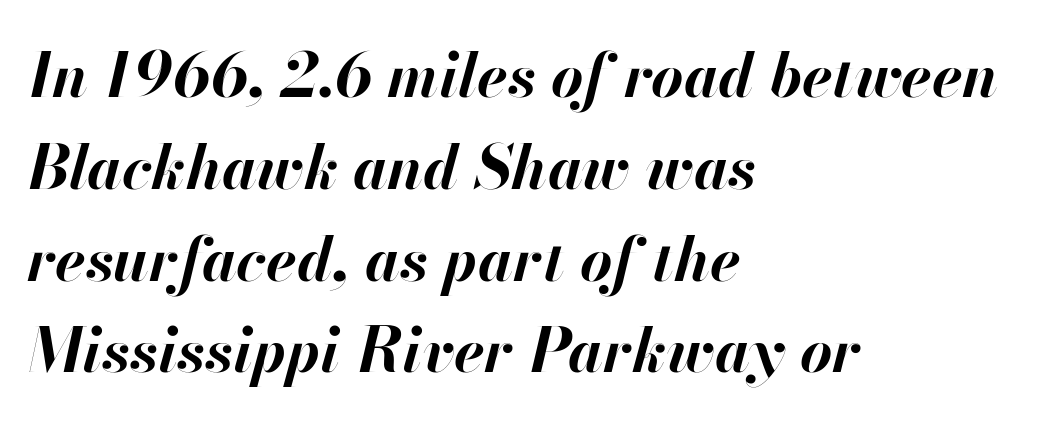
Q: Is the text bold? A: Yes.
Q: Is the text italic (slanted)? A: Yes, it leans right by about 13 degrees.
Q: Is the text underlined? A: No.
Q: How is the paragraph aligned? A: Left-aligned.
Q: Is the spacing between letters normal or unusually wide? A: Normal.
Q: Is the spacing between lines tight, normal or loose? A: Normal.
Q: Width (condensed, normal, or wide)? A: Normal.
Q: Stroke contrast? A: High.
Q: x-height? A: Small.
Q: Monospaced? A: No.
